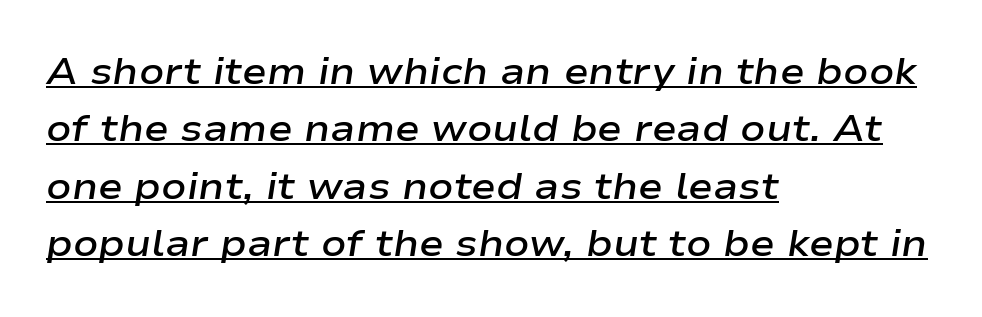
This sample keeps an unexceptional amount of space between lines. Nothing unusual about the tracking: characters are spaced as the font intends. Designer's note — italics engaged. Which margin do the lines hug? The left one — the right edge is uneven. Bold? Not quite — semibold, heavier than regular but stopping short. Descenders here cross a horizontal rule under the line.
